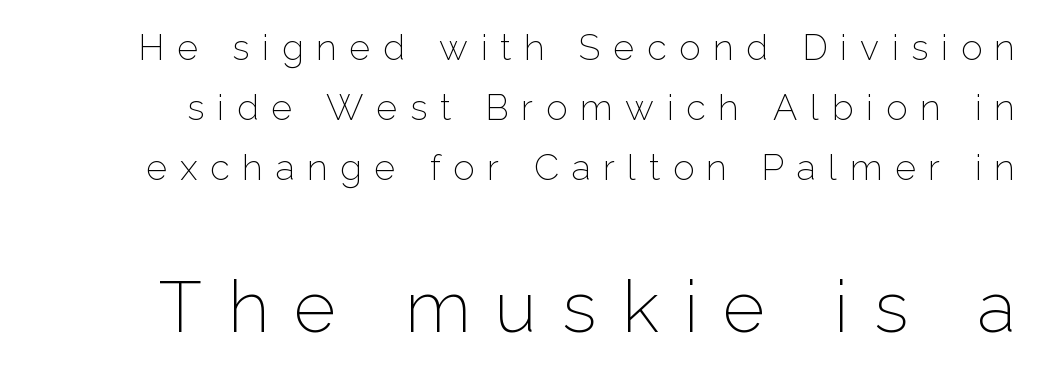
{"serif": "no", "italic": "no", "bold": "no", "weight": "light", "width": "normal", "stroke_contrast": "low", "x_height": "medium", "monospaced": "no", "underline": "no", "line_spacing": "normal", "line_spacing_ratio": 1.67, "letter_spacing": "wide", "letter_spacing_em": 0.35, "larger_block": "second", "size_ratio": 2.0, "glyph_px": 72}
